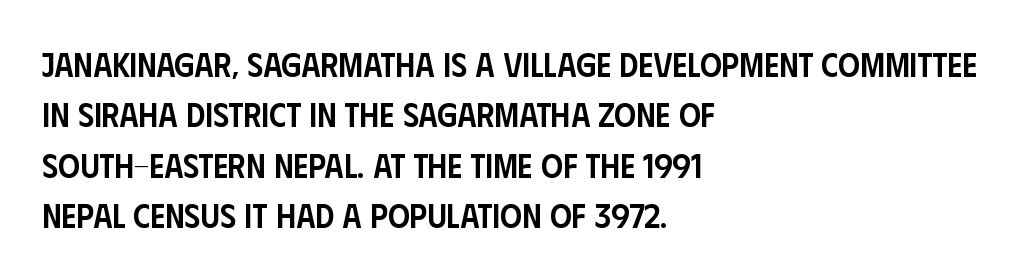
Q: Is the text bold? A: Semi-bold.
Q: Is the text italic (slanted)? A: No, it is upright.
Q: Is the typeface a serif or a sans-serif typeface? A: Sans-serif.
Q: Is the text underlined? A: No.
Q: How is the paragraph aligned? A: Left-aligned.
Q: Is the spacing between letters normal or unusually wide? A: Normal.
Q: Is the spacing between lines tight, normal or loose? A: Normal.
Q: Width (condensed, normal, or wide)? A: Condensed.
Q: Stroke contrast? A: Low.
Q: x-height? A: Large.
Q: Monospaced? A: No.
